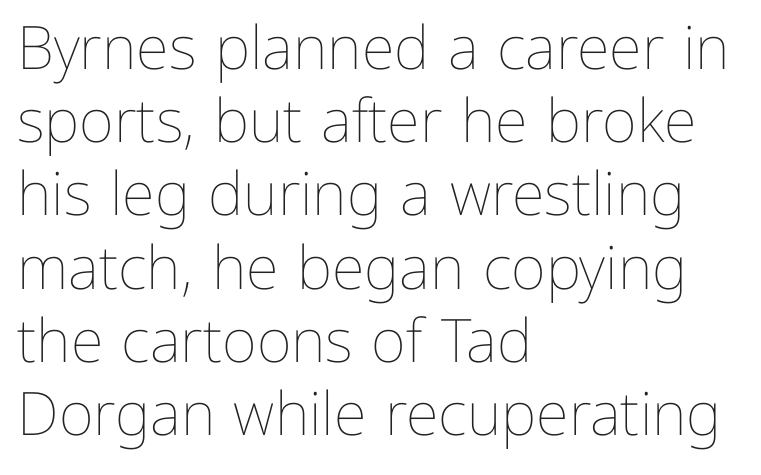
{"italic": "no", "bold": "no", "weight": "thin", "width": "normal", "stroke_contrast": "low", "x_height": "medium", "monospaced": "no", "underline": "no", "align": "left", "line_spacing_ratio": 1.22, "letter_spacing": "normal", "letter_spacing_em": 0.0, "glyph_px": 60}
